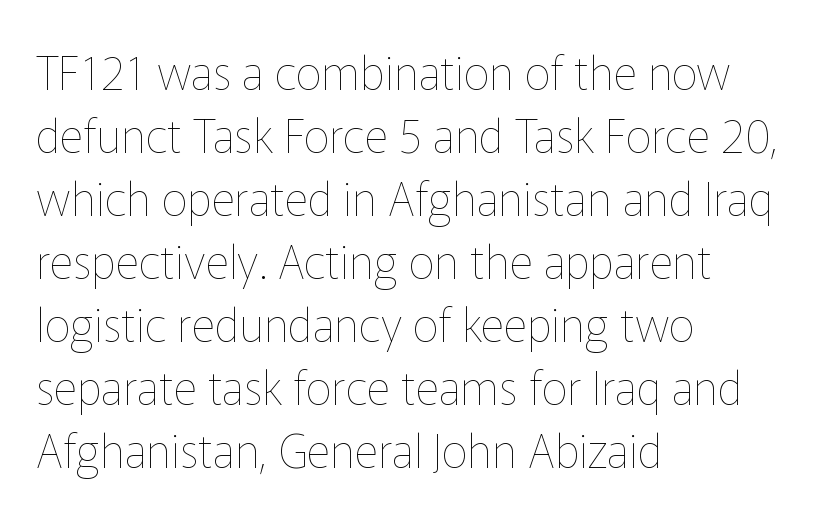
Q: Is the text bold? A: No.
Q: Is the text italic (slanted)? A: No, it is upright.
Q: Is the text underlined? A: No.
Q: How is the paragraph aligned? A: Left-aligned.
Q: Is the spacing between letters normal or unusually wide? A: Normal.
Q: Is the spacing between lines tight, normal or loose? A: Normal.
Q: Width (condensed, normal, or wide)? A: Normal.
Q: Stroke contrast? A: Low.
Q: x-height? A: Medium.
Q: Monospaced? A: No.
